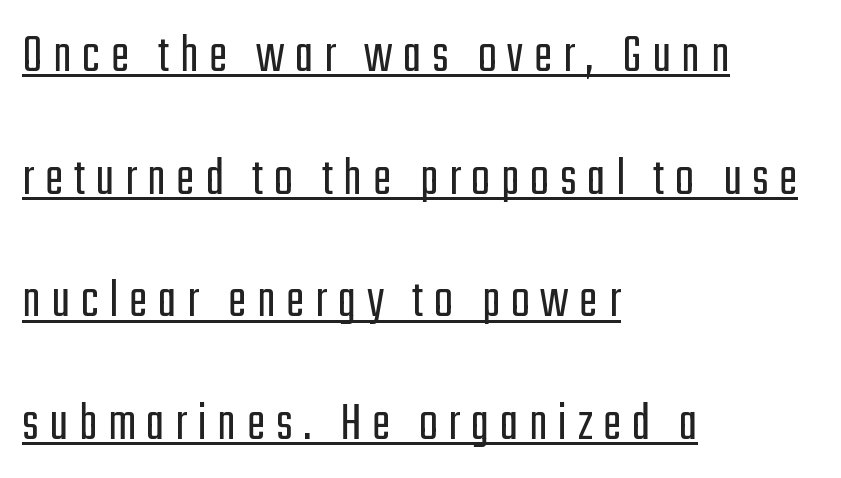
A quiet, ordinary-to-light weight characterises the typeface. Spacing verdict: proportional, widths tailored to each character. Each line starts at the same left margin while the right side varies. The rendering shows plain stroke endings on the letterforms — a sans-serif design. Posture: upright roman. Does a line run under the words? Yes, clearly.
